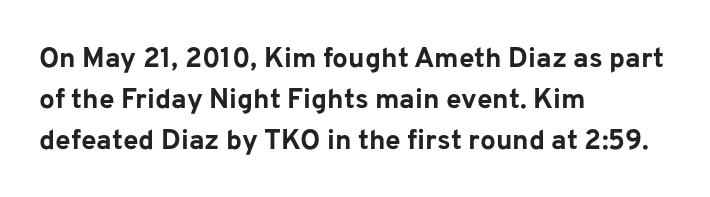
Serifs: no, the terminals of the letterforms are clean. Thick stems and heavy bowls — unmistakably bold. Italic? Not at all — the glyphs are vertical. Words appear dense and cohesive because spacing is normal. Underlining? Definitely not there.
